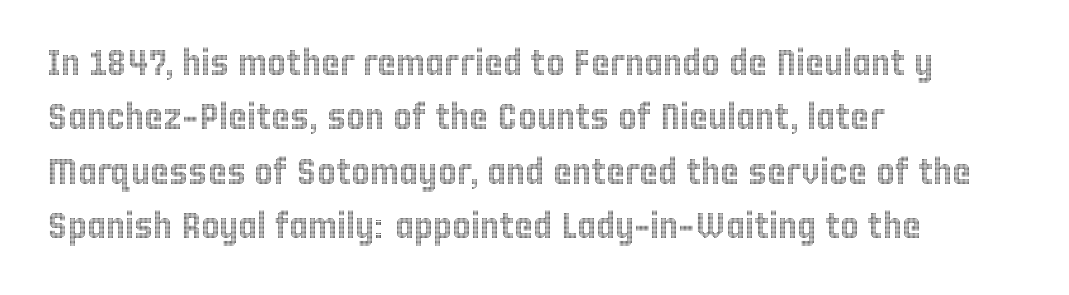
The face used here is proportionally spaced, like ordinary book or web type. The leading is moderate, giving the passage an even texture. The horizontal fit of the characters is conventional and even. Check the space under the baseline: it is left empty. Visually the block forms a straight wall on the left and a jagged coastline on the right.
